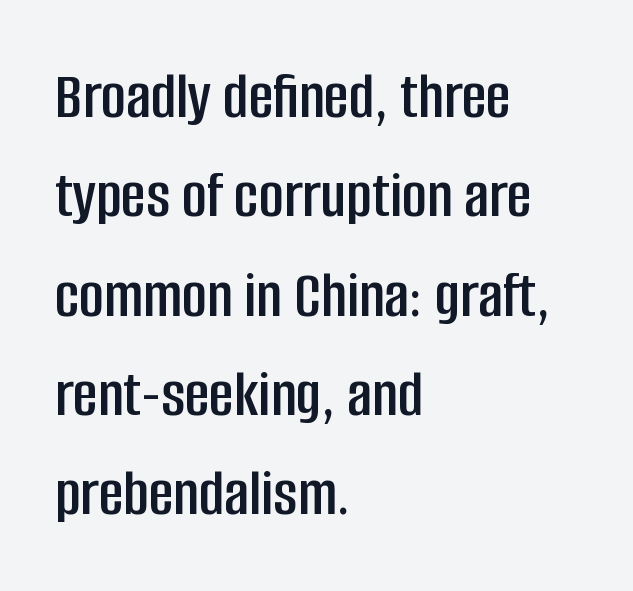
Q: Is the text italic (slanted)? A: No, it is upright.
Q: Is the typeface a serif or a sans-serif typeface? A: Sans-serif.
Q: Is the text underlined? A: No.
Q: How is the paragraph aligned? A: Left-aligned.
Q: Is the spacing between letters normal or unusually wide? A: Normal.
Q: Is the spacing between lines tight, normal or loose? A: Normal.
Q: Width (condensed, normal, or wide)? A: Condensed.
Q: Stroke contrast? A: Low.
Q: x-height? A: Large.
Q: Monospaced? A: No.
